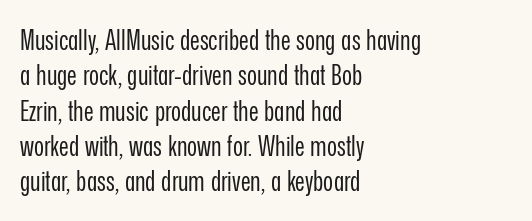
Q: Is the text bold? A: No.
Q: Is the text italic (slanted)? A: No, it is upright.
Q: Is the text underlined? A: No.
Q: How is the paragraph aligned? A: Left-aligned.
Q: Is the spacing between letters normal or unusually wide? A: Normal.
Q: Is the spacing between lines tight, normal or loose? A: Normal.
